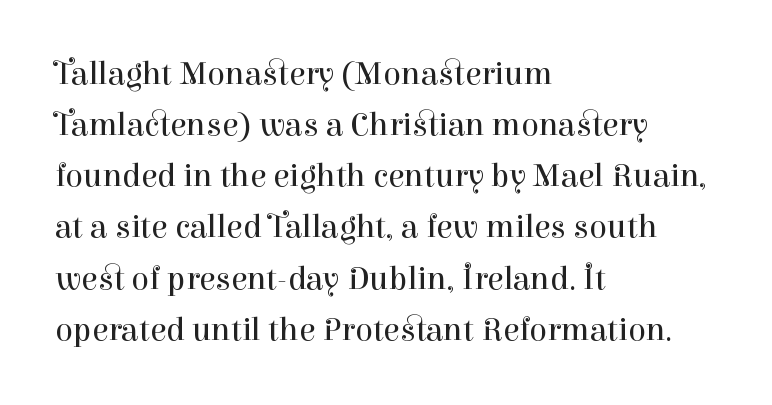
Q: Is the text bold? A: No.
Q: Is the text italic (slanted)? A: No, it is upright.
Q: Is the typeface a serif or a sans-serif typeface? A: Serif.
Q: Is the text underlined? A: No.
Q: How is the paragraph aligned? A: Left-aligned.
Q: Is the spacing between letters normal or unusually wide? A: Normal.
Q: Is the spacing between lines tight, normal or loose? A: Normal.
Q: Width (condensed, normal, or wide)? A: Normal.
Q: Stroke contrast? A: High.
Q: x-height? A: Medium.
Q: Monospaced? A: No.
